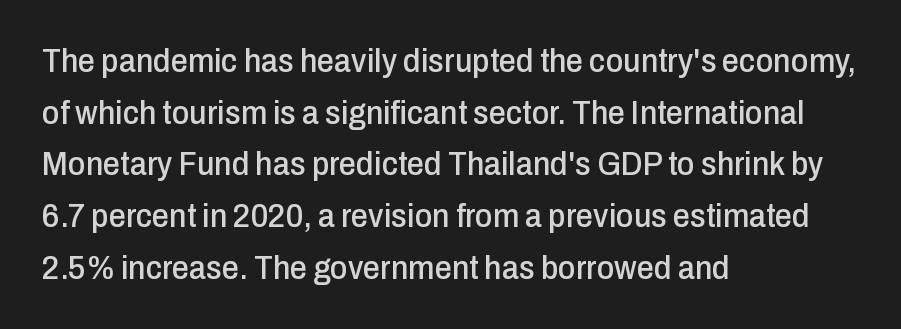
The image shows 34 px condensed sans-serif type, upright; set left-aligned, normal line spacing (1.52x), normal letter spacing, not underlined; low stroke contrast and a medium x-height.
